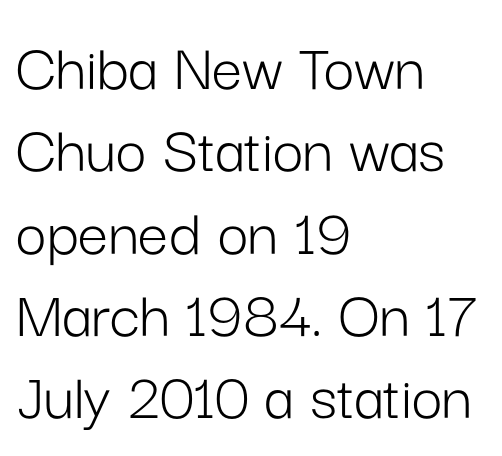
Words appear dense and cohesive because spacing is normal. The letterforms sit at book weight or below. The text was rendered using a sans face with plain stroke endings. The letters stand upright; this is a roman face. Character widths vary here, with narrow letters taking less room than wide ones.
